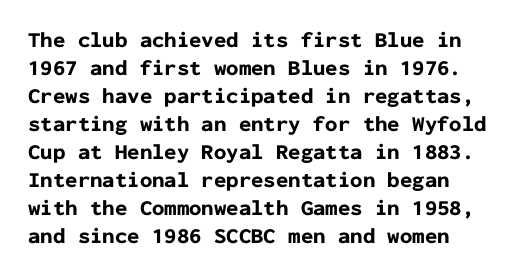
The axis of the letterforms is exactly vertical. Leftover space on each line is placed entirely after the last word. Each row of text sits above clean, open space. Students, note that the glyphs here touch the page at normal intervals.
